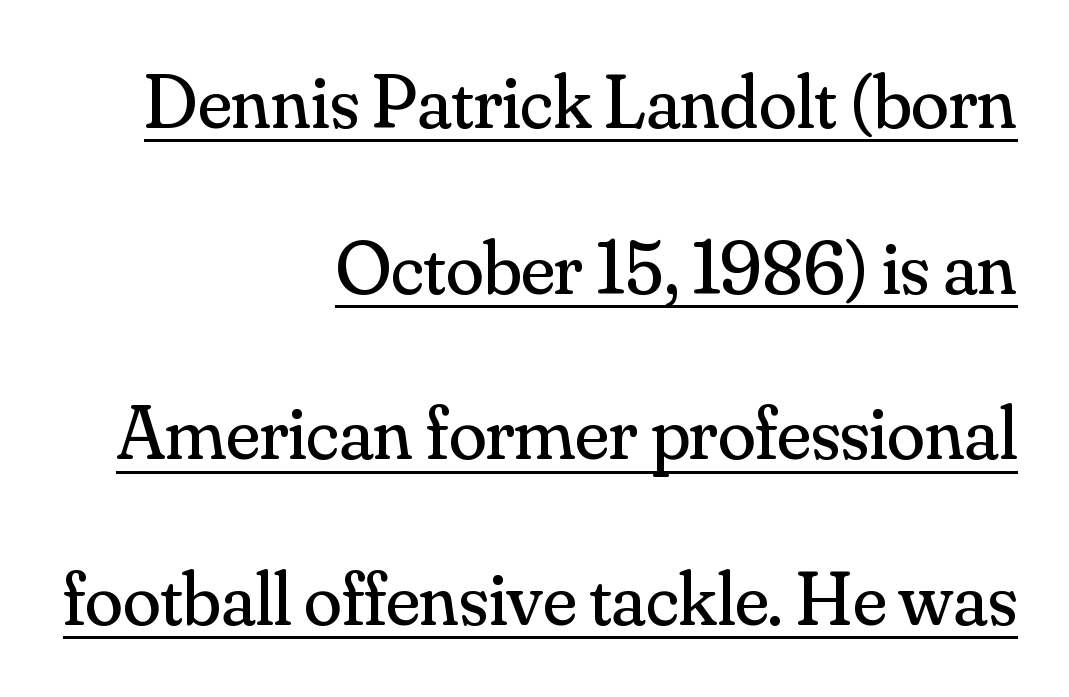
The image shows 77 px regular-weight serif type, upright; set right-aligned, loose line spacing (2.15x), normal letter spacing, underlined; medium stroke contrast and a small x-height.
